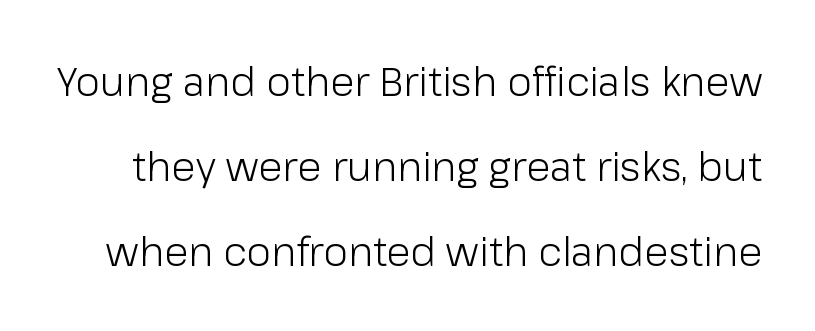
The image shows 40 px light sans-serif type, upright; set loose line spacing (2.12x), normal letter spacing, not underlined; low stroke contrast and a medium x-height.
